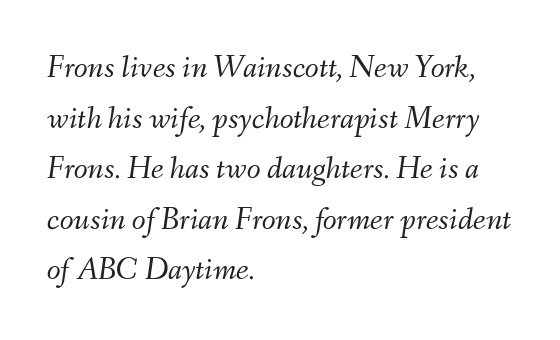
{"italic": "yes", "lean": "right", "slant_degrees": 9, "bold": "no", "weight": "light", "width": "normal", "stroke_contrast": "medium", "x_height": "small", "monospaced": "no", "underline": "no", "align": "left", "line_spacing": "normal", "line_spacing_ratio": 1.58, "letter_spacing": "normal", "letter_spacing_em": 0.0, "glyph_px": 32}
